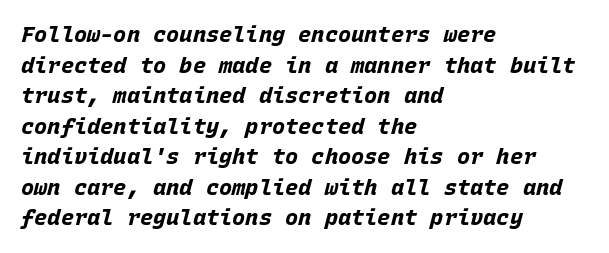
In terms of weight, the rendering is a true, heavy bold. A normal amount of white space separates one row of letters from the next. The lettering tilts uniformly, giving the passage an italic look. Words appear dense and cohesive because spacing is normal.
